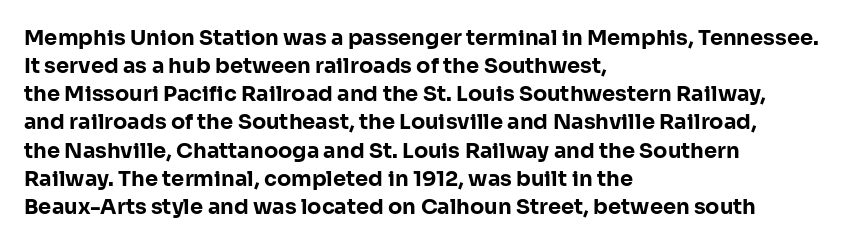
{"italic": "no", "bold": "yes", "underline": "no", "align": "left", "line_spacing": "normal", "line_spacing_ratio": 1.34, "letter_spacing": "normal", "letter_spacing_em": 0.0, "glyph_px": 21}
